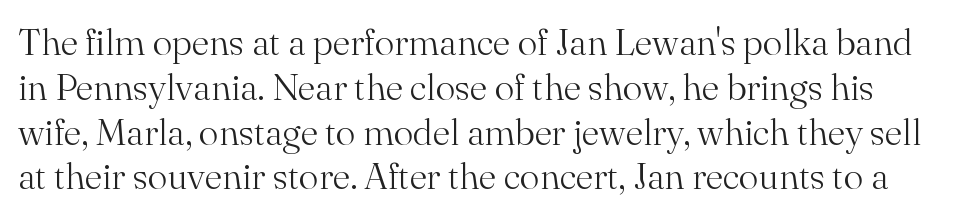
{"serif": "yes", "italic": "no", "bold": "no", "weight": "light", "width": "normal", "stroke_contrast": "medium", "x_height": "small", "monospaced": "no", "underline": "no", "line_spacing_ratio": 1.21, "letter_spacing": "normal", "letter_spacing_em": 0.0, "glyph_px": 37}
